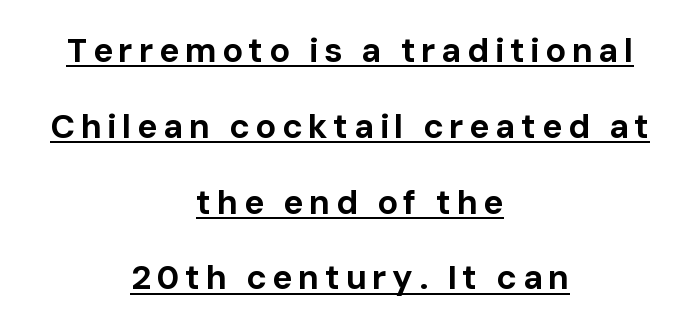
{"serif": "no", "italic": "no", "bold": "yes", "weight": "bold", "width": "normal", "stroke_contrast": "low", "x_height": "medium", "monospaced": "no", "underline": "yes", "align": "center", "line_spacing": "loose", "line_spacing_ratio": 2.23, "glyph_px": 34}
